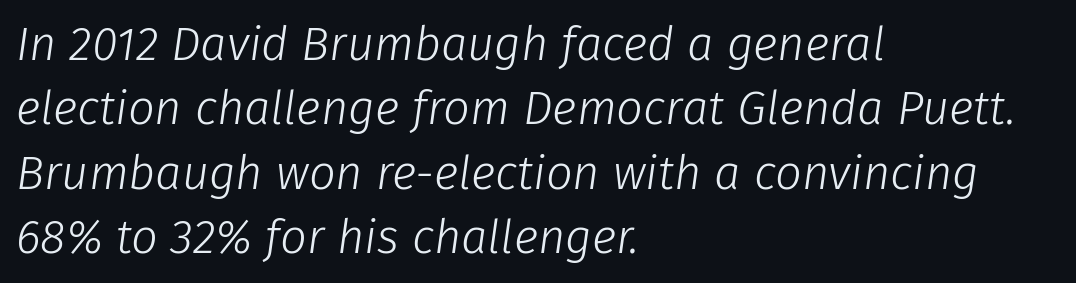
Q: Is the text bold? A: No.
Q: Is the text italic (slanted)? A: Yes, it leans right by about 8 degrees.
Q: Is the text underlined? A: No.
Q: How is the paragraph aligned? A: Left-aligned.
Q: Is the spacing between letters normal or unusually wide? A: Normal.
Q: Is the spacing between lines tight, normal or loose? A: Normal.
Q: Width (condensed, normal, or wide)? A: Normal.
Q: Stroke contrast? A: Low.
Q: x-height? A: Medium.
Q: Monospaced? A: No.
